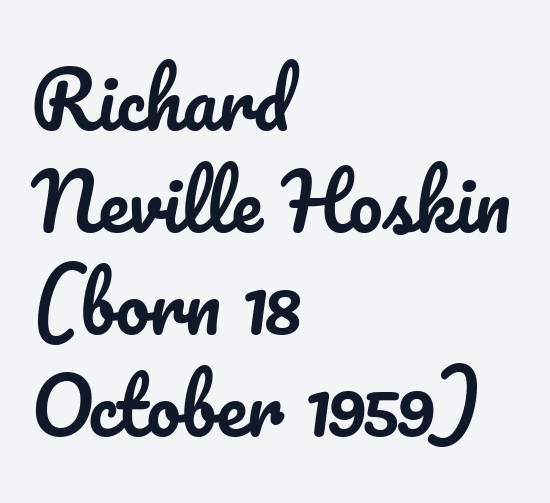
The image shows 76 px text type; set left-aligned, normal line spacing (1.34x), normal letter spacing, not underlined; low stroke contrast and a small x-height.
